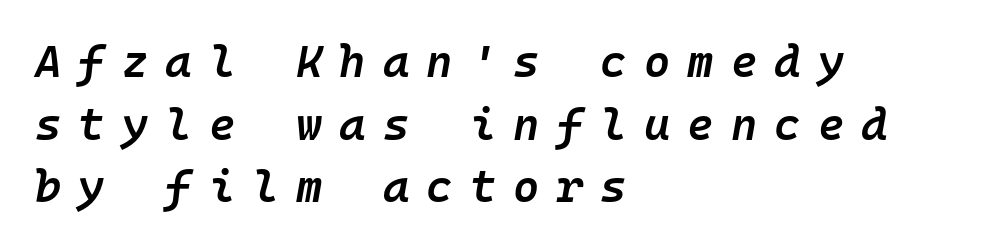
Inter-character spacing is expanded well beyond the font's built-in metrics. The typography opts for an oblique posture over an upright one. Normally led — the rows are evenly, conventionally spaced. The zone under the glyphs is completely vacant. Which margin do the lines hug? The left one — the right edge is uneven. Notice the strokes are somewhat thickened but not fully heavy: this is a semibold.
